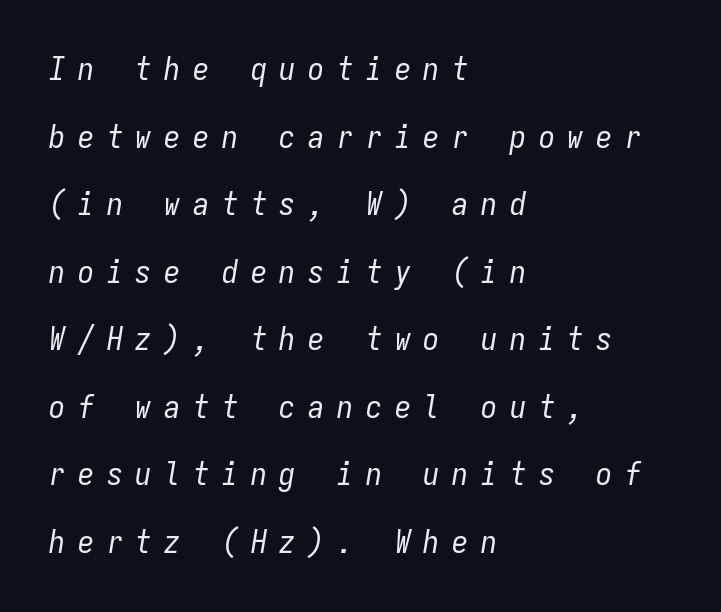
The image shows 32 px regular-weight, condensed type, italic (leaning right), monospaced; set left-aligned, loose line spacing (2.11x), unusually wide letter spacing (+0.4 em), not underlined; low stroke contrast and a medium x-height.
